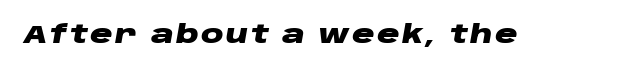
The image shows 25 px bold type, italic (leaning right); set not underlined.
